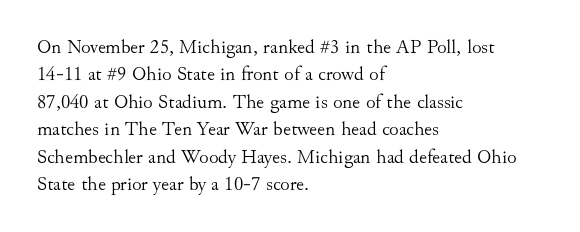
Caption: standard tracking, unaltered. Alignment: flush left. Line spacing here is normal. Weight: not bold — regular or lighter.
